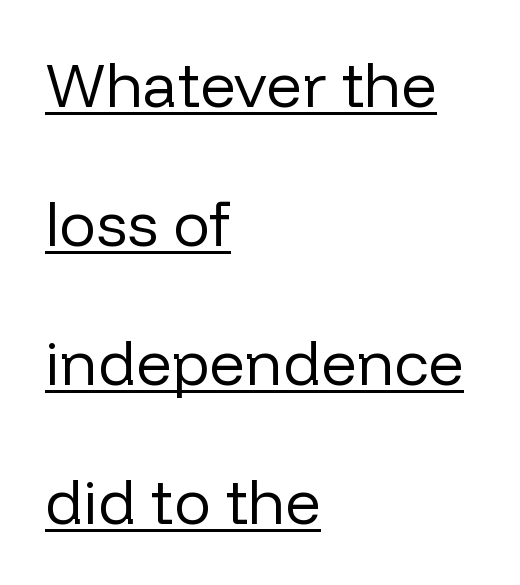
{"serif": "no", "italic": "no", "bold": "no", "weight": "regular", "width": "normal", "stroke_contrast": "low", "x_height": "medium", "monospaced": "no", "underline": "yes", "align": "left", "line_spacing": "loose", "line_spacing_ratio": 2.24, "letter_spacing": "normal", "letter_spacing_em": 0.0, "glyph_px": 62}
